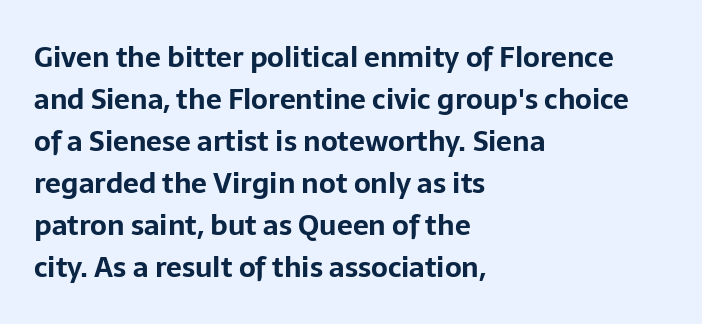
The baseline area is clear. In terms of letterspacing, this is plain default setting. Short and long lines alike share a common starting point at left. This block has exactly the height ordinary leading produces. Posture: vertical.
